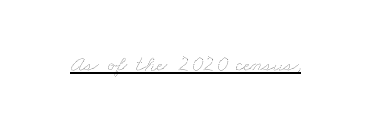
Q: Is the text bold? A: No.
Q: Is the text underlined? A: Yes.
Q: Is the spacing between letters normal or unusually wide? A: Normal.
